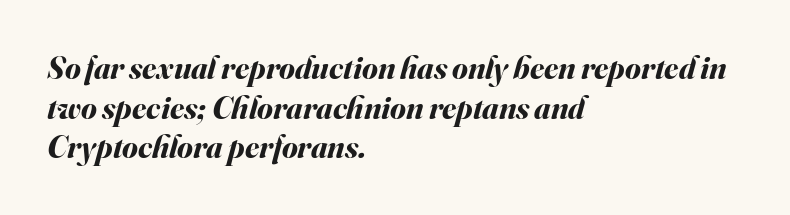
Does the lettering tilt? It does — this is italic. Only glyphs here, with clear space below each row. The lines are quadded left. Looks like regular typesetting: each glyph gets only the width it needs.
